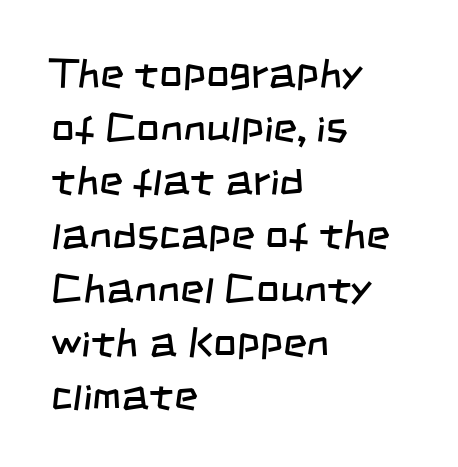
{"serif": "no", "bold": "no", "weight": "regular", "width": "condensed", "stroke_contrast": "low", "x_height": "large", "monospaced": "no", "underline": "no", "align": "left", "line_spacing": "normal", "line_spacing_ratio": 1.31, "letter_spacing": "normal", "letter_spacing_em": 0.0, "glyph_px": 41}
